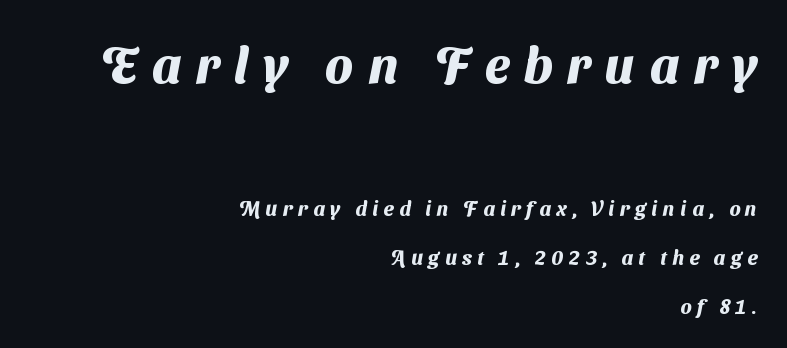
The image shows 51 px heavy sans-serif type; set right-aligned, loose line spacing (2.44x), unusually wide letter spacing (+0.28 em), not underlined; the first (top) block is 2.55x larger; medium stroke contrast and a medium x-height.
